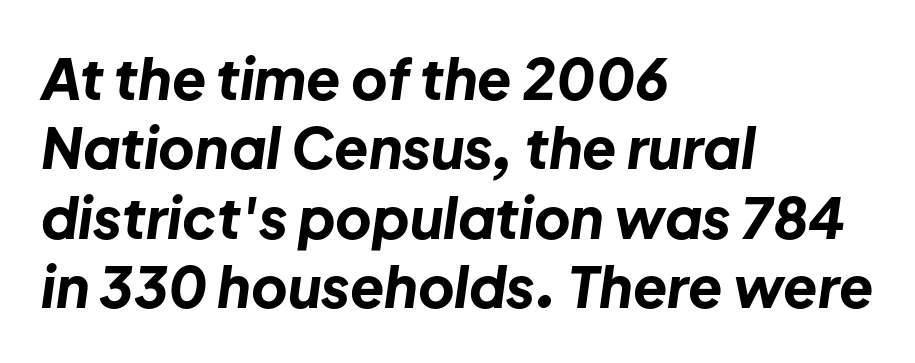
Emphasis by weight is at full strength: bold. This sample uses plain, unmodified letter spacing. You could not count columns in this text — the font is proportionally spaced. The typography opts for an oblique posture over an upright one. The space directly below the letters is spotless.
